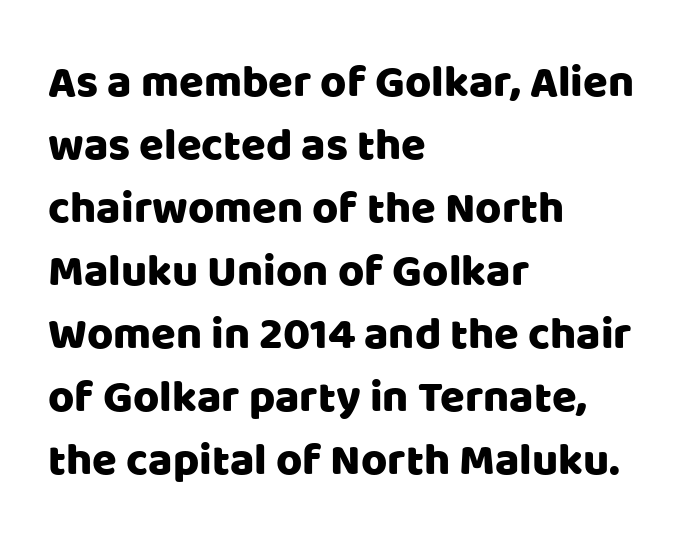
Q: Is the text italic (slanted)? A: No, it is upright.
Q: Is the typeface a serif or a sans-serif typeface? A: Sans-serif.
Q: Is the text underlined? A: No.
Q: How is the paragraph aligned? A: Left-aligned.
Q: Is the spacing between letters normal or unusually wide? A: Normal.
Q: Is the spacing between lines tight, normal or loose? A: Normal.
Q: Width (condensed, normal, or wide)? A: Normal.
Q: Stroke contrast? A: Low.
Q: x-height? A: Large.
Q: Monospaced? A: No.
